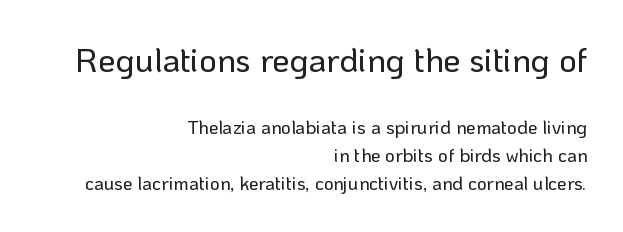
In terms of posture, this sample is upright. Default kerning and tracking; the words read as compact shapes. Just letters on the line, the space beneath them empty. The designer left line spacing at the default. Do the characters align in a grid? No, the font is proportional. Grotesque or geometric, the face here clearly has no serifs.
